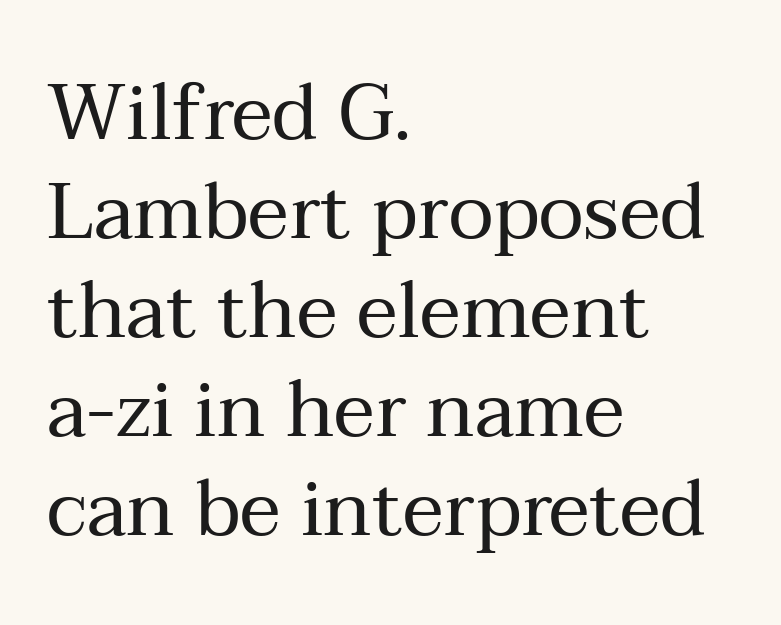
Q: Is the text bold? A: No.
Q: Is the text italic (slanted)? A: No, it is upright.
Q: Is the typeface a serif or a sans-serif typeface? A: Serif.
Q: Is the text underlined? A: No.
Q: How is the paragraph aligned? A: Left-aligned.
Q: Is the spacing between letters normal or unusually wide? A: Normal.
Q: Is the spacing between lines tight, normal or loose? A: Normal.
Q: Width (condensed, normal, or wide)? A: Normal.
Q: Stroke contrast? A: Medium.
Q: x-height? A: Medium.
Q: Monospaced? A: No.
